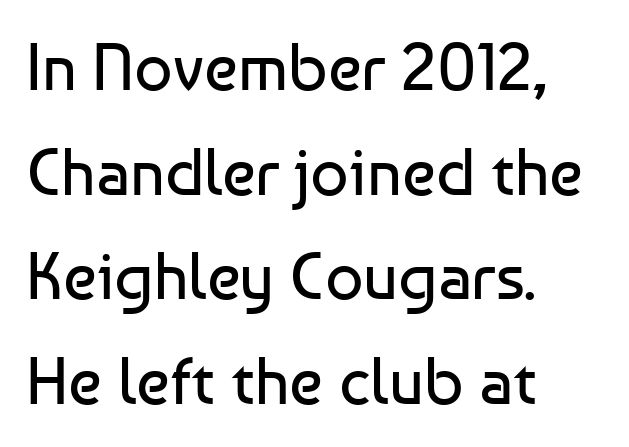
The glyphs are unaccompanied by any horizontal stroke below them. A student would call this left alignment; a typographer would say flush left, rag right. A typesetter would call this leading conventional body-copy spacing. Nothing sits at the stroke ends, so this counts as sans-serif. The type is set solid horizontally, with unmodified tracking.
